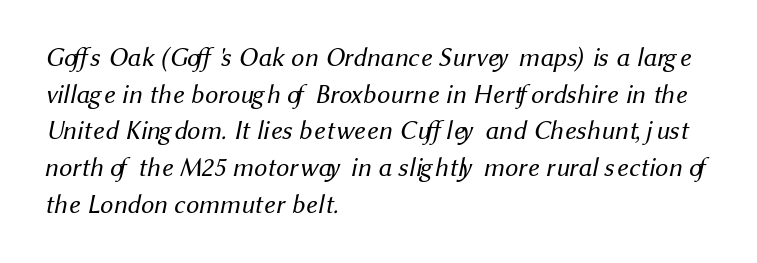
Interline gaps are of average width in this sample. The face looks like a standard text weight, possibly lighter. The line texture is even and compact thanks to regular tracking. Just letters on the line, the space beneath them empty. This sample is left-justified, so line endings fall wherever the words run out.
